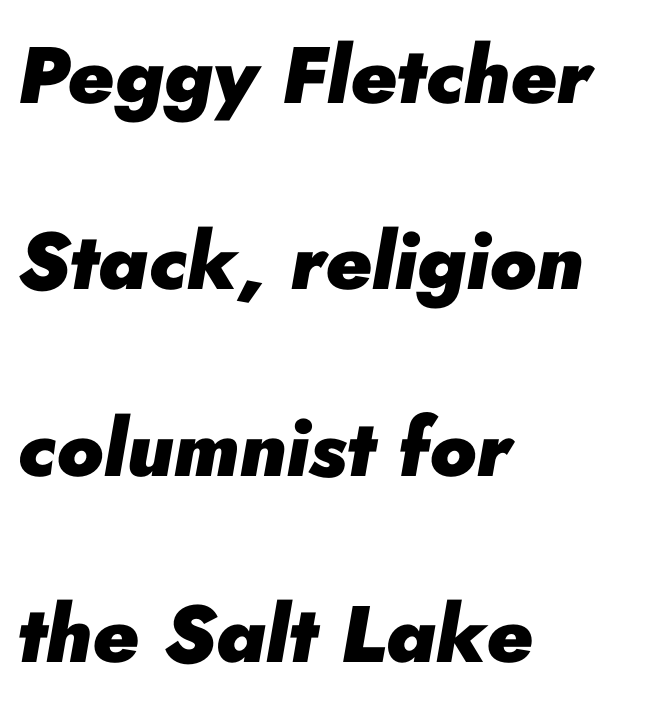
{"italic": "yes", "lean": "right", "slant_degrees": 10, "bold": "yes", "weight": "heavy", "width": "normal", "stroke_contrast": "low", "x_height": "small", "monospaced": "no", "underline": "no", "align": "left", "line_spacing": "loose", "line_spacing_ratio": 2.33, "letter_spacing": "normal", "letter_spacing_em": 0.0, "glyph_px": 80}
